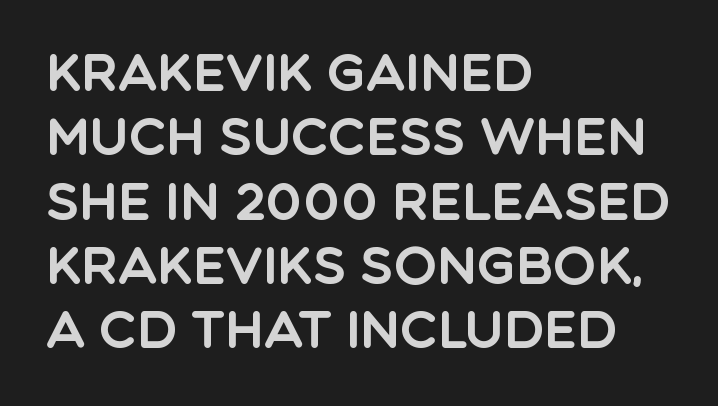
Notice how the passage keeps a crisp vertical edge on the left only. The letters stand straight up with perfectly vertical stems. Note: no serifs on the glyphs. This block has exactly the height ordinary leading produces. These lines are rendered in a variable-pitch font.
